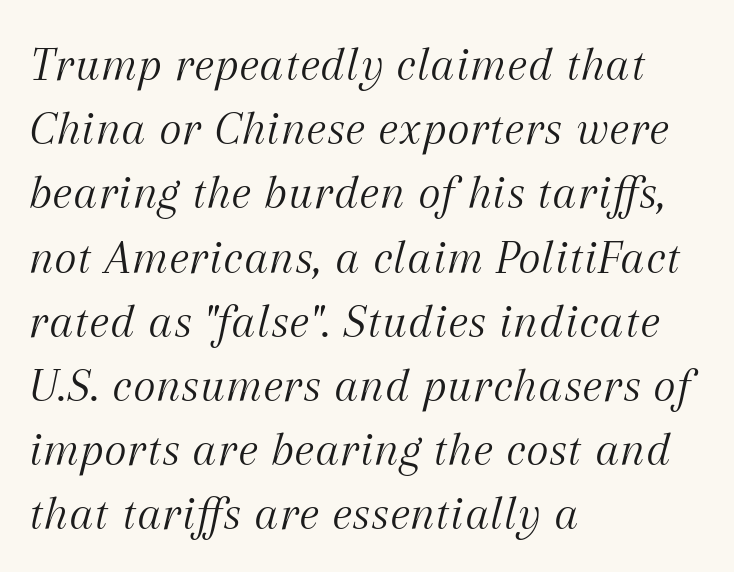
Q: Is the text bold? A: No.
Q: Is the text italic (slanted)? A: Yes, it leans right by about 12 degrees.
Q: Is the typeface a serif or a sans-serif typeface? A: Serif.
Q: Is the text underlined? A: No.
Q: How is the paragraph aligned? A: Left-aligned.
Q: Is the spacing between letters normal or unusually wide? A: Normal.
Q: Is the spacing between lines tight, normal or loose? A: Normal.
Q: Width (condensed, normal, or wide)? A: Normal.
Q: Stroke contrast? A: Medium.
Q: x-height? A: Medium.
Q: Monospaced? A: No.
